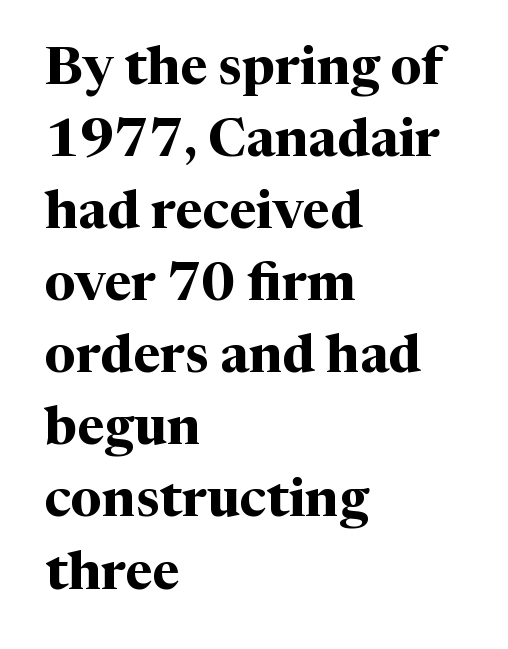
{"serif": "yes", "italic": "no", "bold": "yes", "weight": "bold", "width": "normal", "stroke_contrast": "medium", "x_height": "medium", "monospaced": "no", "underline": "no", "align": "left", "line_spacing": "normal", "line_spacing_ratio": 1.36, "letter_spacing": "normal", "letter_spacing_em": 0.0, "glyph_px": 53}
